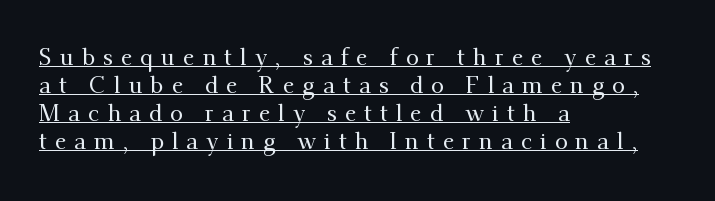
Q: Is the text italic (slanted)? A: No, it is upright.
Q: Is the text underlined? A: Yes.
Q: How is the paragraph aligned? A: Left-aligned.
Q: Is the spacing between letters normal or unusually wide? A: Unusually wide.
